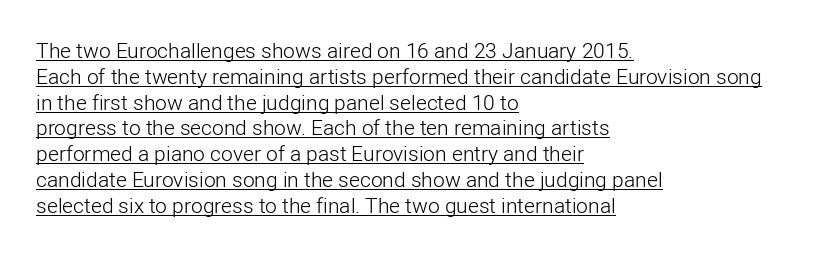
The image shows 21 px text type, upright; set left-aligned, line spacing 1.23x, normal letter spacing, underlined.
